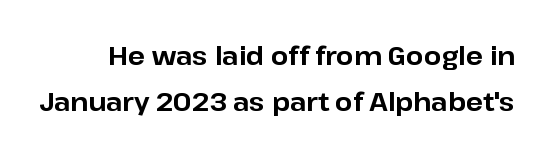
Q: Is the text bold? A: Yes.
Q: Is the text italic (slanted)? A: No, it is upright.
Q: Is the text underlined? A: No.
Q: Is the spacing between letters normal or unusually wide? A: Normal.
